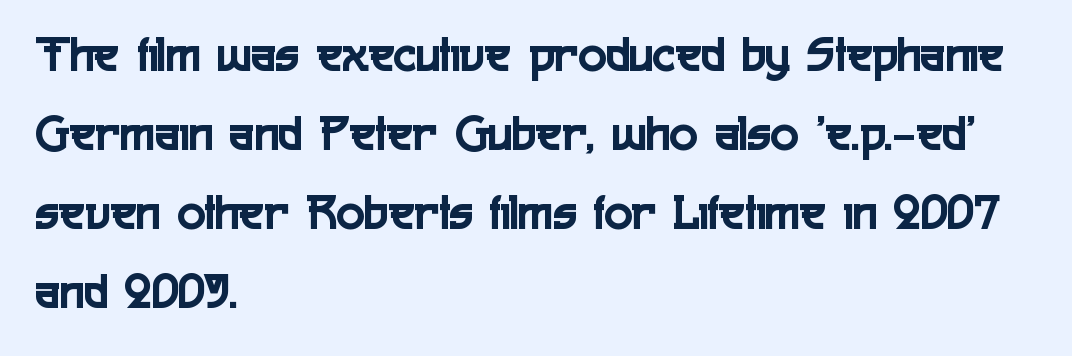
Students, note that the glyphs here touch the page at normal intervals. Think of a printed novel: that variable character pitch is what you see here. Visually the block forms a straight wall on the left and a jagged coastline on the right. The strip under each line holds only bare page. Ordinary non-slanted type is in use. The block of text has a typical density, with ordinary space between rows.
